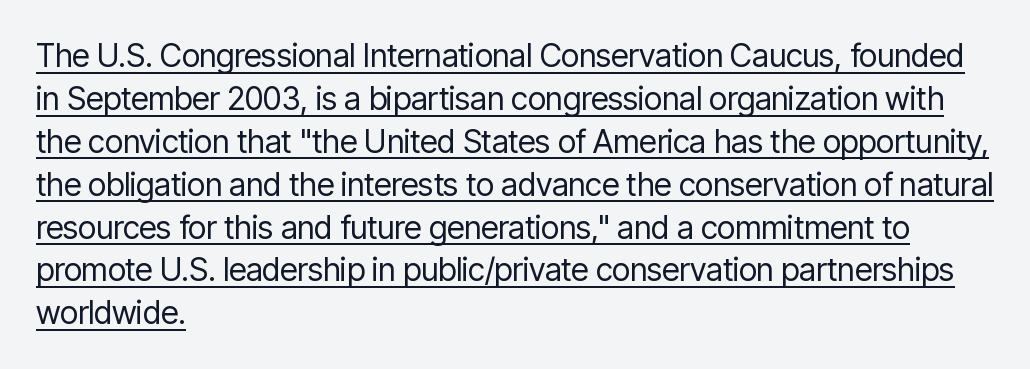
{"serif": "no", "italic": "no", "bold": "no", "weight": "regular", "width": "condensed", "stroke_contrast": "low", "x_height": "medium", "monospaced": "no", "underline": "yes", "align": "left", "line_spacing": "normal", "line_spacing_ratio": 1.34, "letter_spacing": "normal", "letter_spacing_em": 0.0, "glyph_px": 32}
